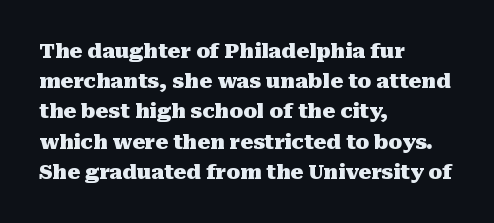
The image shows 20 px bold type, upright; set left-aligned, normal line spacing (1.51x), normal letter spacing, not underlined.
